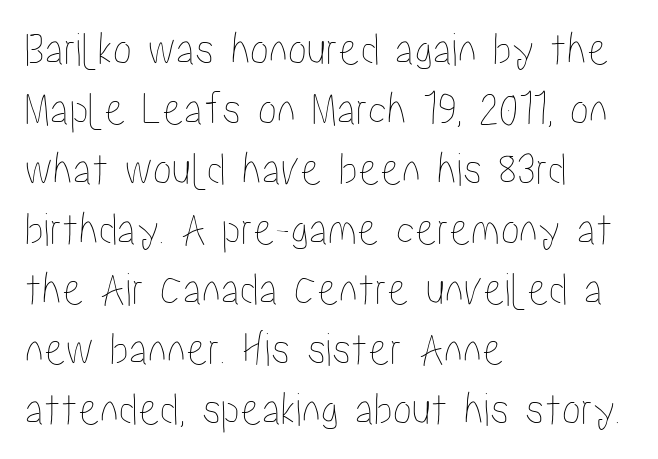
Q: Is the text italic (slanted)? A: No, it is upright.
Q: Is the text underlined? A: No.
Q: How is the paragraph aligned? A: Left-aligned.
Q: Is the spacing between letters normal or unusually wide? A: Normal.
Q: Is the spacing between lines tight, normal or loose? A: Normal.
Q: Width (condensed, normal, or wide)? A: Condensed.
Q: Stroke contrast? A: Low.
Q: x-height? A: Medium.
Q: Monospaced? A: No.
